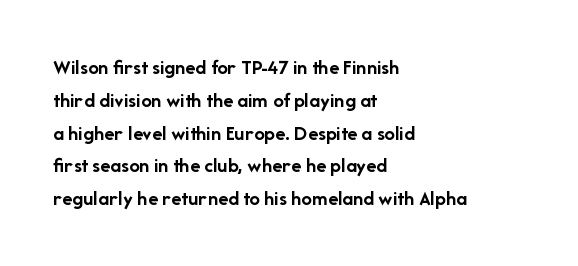
Q: Is the text bold? A: Yes.
Q: Is the text italic (slanted)? A: No, it is upright.
Q: Is the text underlined? A: No.
Q: How is the paragraph aligned? A: Left-aligned.
Q: Is the spacing between letters normal or unusually wide? A: Normal.
Q: Is the spacing between lines tight, normal or loose? A: Normal.
